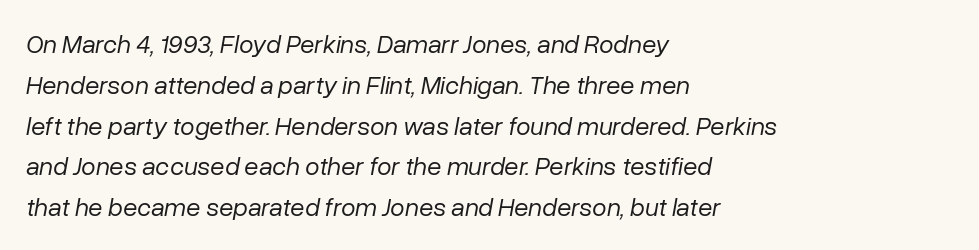
{"italic": "yes", "lean": "right", "slant_degrees": 10, "bold": "no", "underline": "no", "align": "left", "line_spacing": "normal", "line_spacing_ratio": 1.57, "letter_spacing": "normal", "letter_spacing_em": 0.0, "glyph_px": 26}
